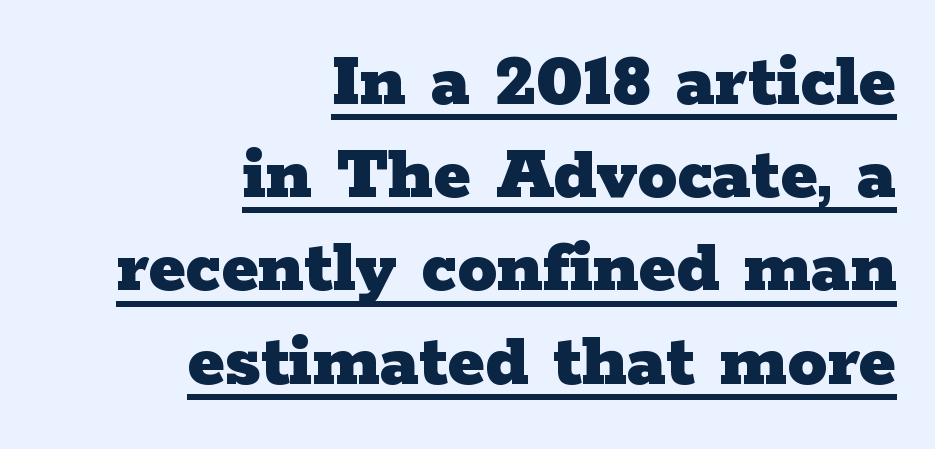
{"serif": "yes", "italic": "no", "bold": "yes", "weight": "heavy", "width": "wide", "stroke_contrast": "low", "x_height": "medium", "monospaced": "no", "underline": "yes", "align": "right", "line_spacing_ratio": 1.18, "letter_spacing": "normal", "letter_spacing_em": 0.0, "glyph_px": 79}
